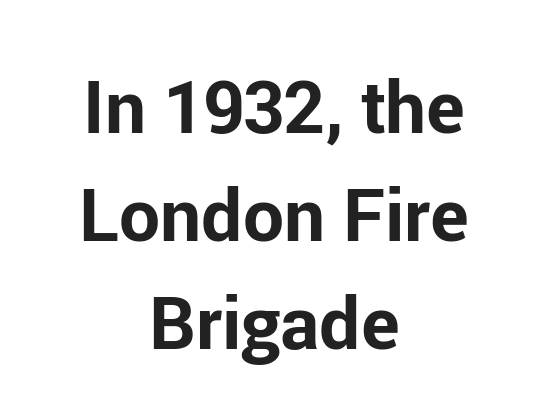
Q: Is the text bold? A: Yes.
Q: Is the text italic (slanted)? A: No, it is upright.
Q: Is the typeface a serif or a sans-serif typeface? A: Sans-serif.
Q: Is the text underlined? A: No.
Q: How is the paragraph aligned? A: Centered.
Q: Is the spacing between letters normal or unusually wide? A: Normal.
Q: Is the spacing between lines tight, normal or loose? A: Normal.
Q: Width (condensed, normal, or wide)? A: Normal.
Q: Stroke contrast? A: Low.
Q: x-height? A: Medium.
Q: Monospaced? A: No.
